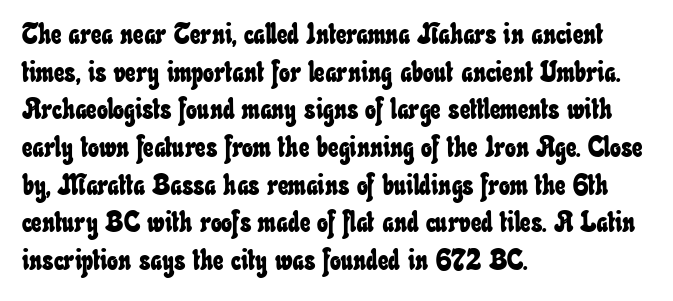
Q: Is the text underlined? A: No.
Q: How is the paragraph aligned? A: Left-aligned.
Q: Is the spacing between letters normal or unusually wide? A: Normal.
Q: Is the spacing between lines tight, normal or loose? A: Normal.
Q: Width (condensed, normal, or wide)? A: Condensed.
Q: Stroke contrast? A: Low.
Q: x-height? A: Small.
Q: Monospaced? A: No.
